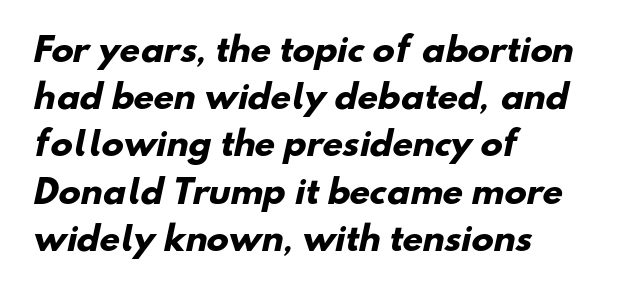
Q: Is the text bold? A: Yes.
Q: Is the typeface a serif or a sans-serif typeface? A: Sans-serif.
Q: Is the text underlined? A: No.
Q: How is the paragraph aligned? A: Left-aligned.
Q: Is the spacing between letters normal or unusually wide? A: Normal.
Q: Is the spacing between lines tight, normal or loose? A: Normal.
Q: Width (condensed, normal, or wide)? A: Normal.
Q: Stroke contrast? A: Low.
Q: x-height? A: Small.
Q: Monospaced? A: No.
